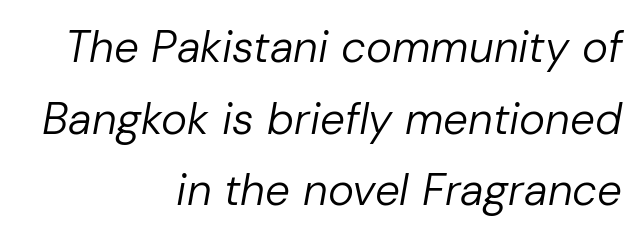
{"italic": "yes", "lean": "right", "slant_degrees": 10, "bold": "no", "weight": "regular", "width": "normal", "stroke_contrast": "low", "x_height": "medium", "monospaced": "no", "underline": "no", "align": "right", "line_spacing": "normal", "line_spacing_ratio": 1.63, "letter_spacing": "normal", "letter_spacing_em": 0.0, "glyph_px": 44}
